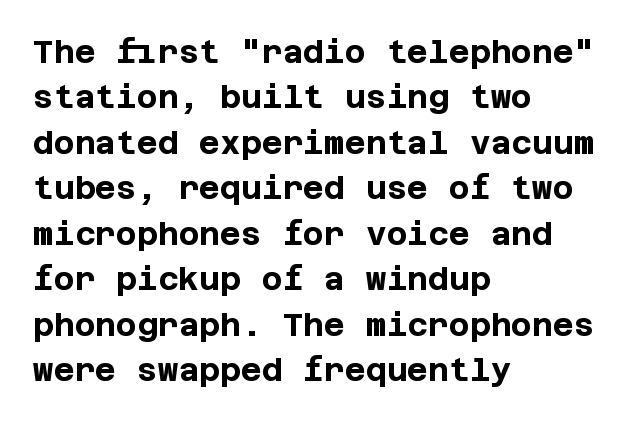
Underlining? Definitely not there. The type sits square on the baseline with zero lean. No feet cap the strokes, marking this as sans-serif type. The gaps between neighbouring characters are ordinary and unremarkable. Evenly set lines give the paragraph a standard silhouette.
